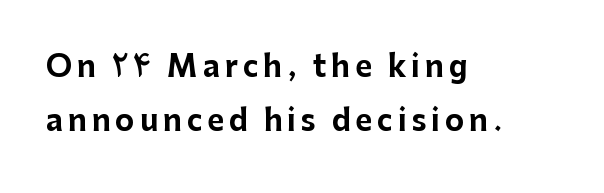
Looks like regular typesetting: each glyph gets only the width it needs. Italic? Not at all — the glyphs are vertical. The typeface chosen for these lines omits serifs. Beneath every word, the page is bare. Summary of weight: heavy, a full bold.
